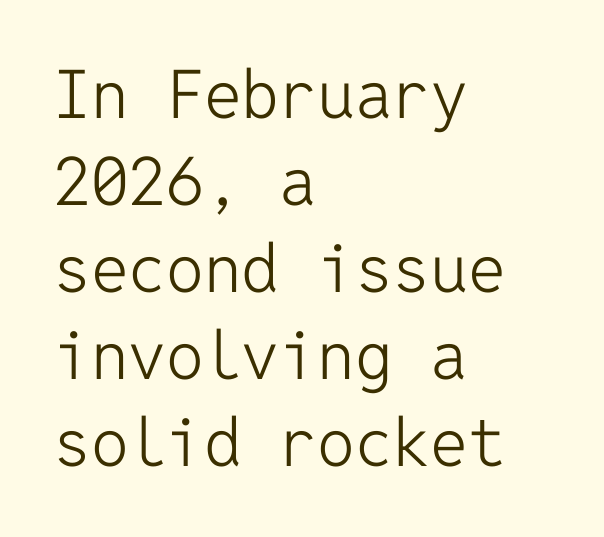
Standard letterfit; no display-style spreading of the glyphs. The baseline area is clear. You could count columns in this text — the font is strictly monospaced. The compositor pushed each line to the left boundary.
